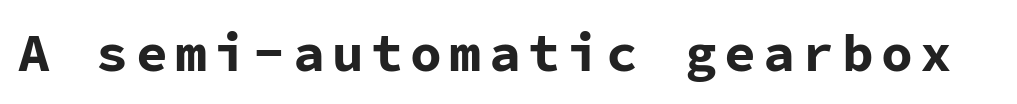
{"serif": "no", "italic": "no", "bold": "yes", "weight": "bold", "width": "normal", "stroke_contrast": "low", "x_height": "medium", "monospaced": "yes", "underline": "no", "glyph_px": 53}
